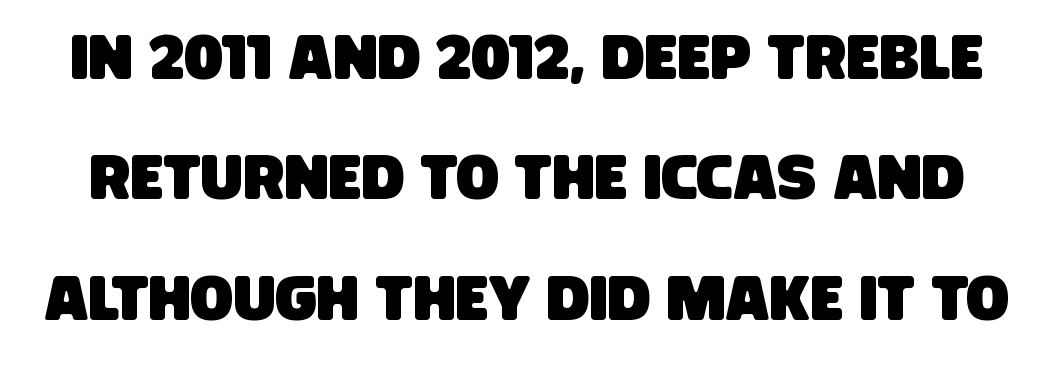
The image shows 63 px condensed sans-serif type; set loose line spacing (1.91x), normal letter spacing, not underlined; low stroke contrast and a large x-height.
